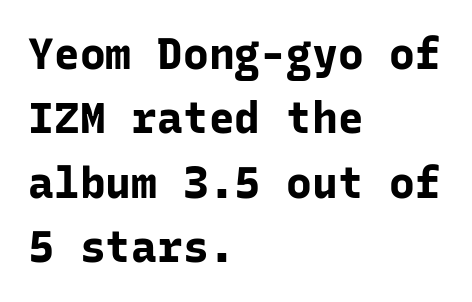
Q: Is the text bold? A: Yes.
Q: Is the text italic (slanted)? A: No, it is upright.
Q: Is the typeface a serif or a sans-serif typeface? A: Sans-serif.
Q: Is the text underlined? A: No.
Q: How is the paragraph aligned? A: Left-aligned.
Q: Is the spacing between letters normal or unusually wide? A: Normal.
Q: Is the spacing between lines tight, normal or loose? A: Normal.
Q: Width (condensed, normal, or wide)? A: Normal.
Q: Stroke contrast? A: Low.
Q: x-height? A: Medium.
Q: Monospaced? A: Yes.
